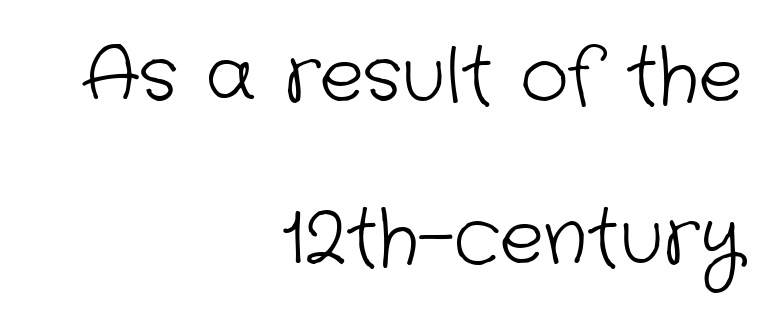
The compositor pushed each line to the right boundary. In terms of letterspacing, this is plain default setting. These lines are composed in type without serifs. A clean baseline with only descenders dipping below it. This reads as an unemphasized weight, regular at the heaviest. The face used here is proportionally spaced, like ordinary book or web type.
